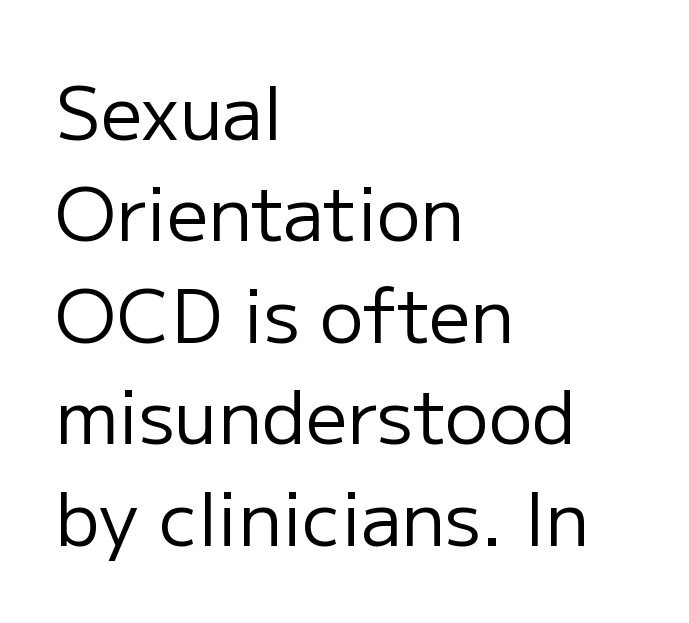
The lines sit at an ordinary, default distance from one another. Does extra space separate the letters? No, they use regular spacing. This is sans-serif lettering, the kind often seen on screens and signage. The specimen omits any rule beneath the text block's lines. If you drew a ruler down the left edge, every line would touch it.
